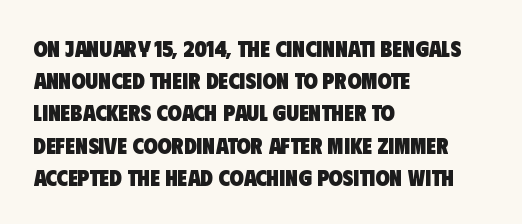
The image shows 23 px bold type; set left-aligned, normal line spacing (1.4x), normal letter spacing, not underlined.
